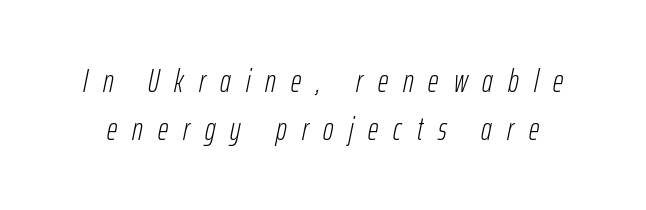
Is the type heavy? It reads as light-to-regular instead. Only glyphs here, with clear space below each row. A typesetter would mark this as italic. The face used here is proportionally spaced, like ordinary book or web type. You could only call the tracking loose — the letters float apart. The line-height multiplier appears to be the usual default.
